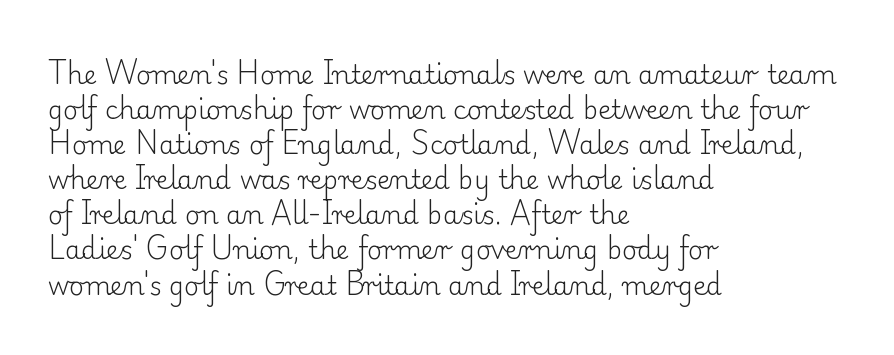
{"italic": "no", "bold": "no", "underline": "no", "align": "left", "line_spacing": "normal", "line_spacing_ratio": 1.35, "letter_spacing": "normal", "letter_spacing_em": 0.0, "glyph_px": 26}
